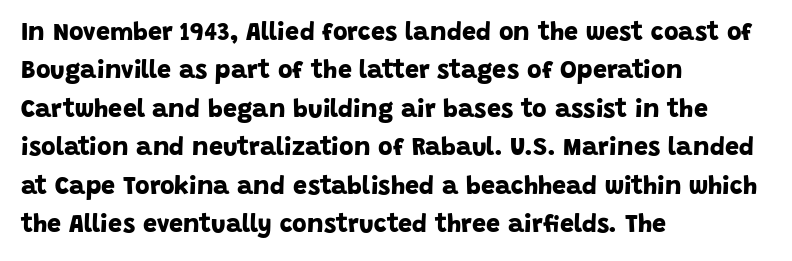
{"bold": "yes", "underline": "no", "align": "left", "line_spacing": "normal", "line_spacing_ratio": 1.54, "letter_spacing": "normal", "letter_spacing_em": 0.0, "glyph_px": 25}
